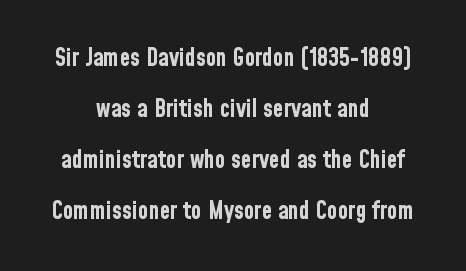
The image shows 24 px bold type, upright; set centered, loose line spacing (2.12x), normal letter spacing, not underlined.
